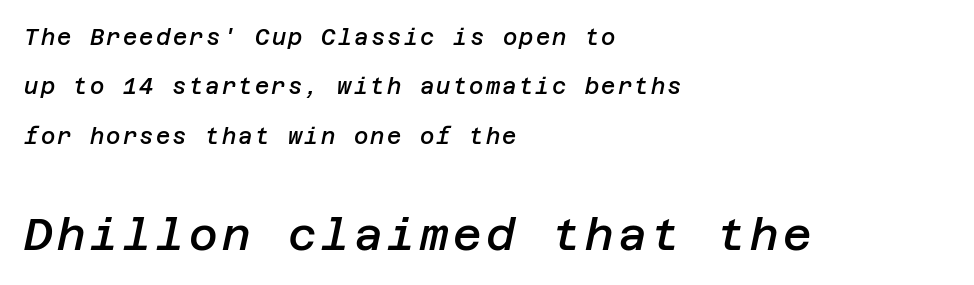
Q: Is the text bold? A: Semi-bold.
Q: Is the text italic (slanted)? A: Yes, it leans right by about 12 degrees.
Q: Is the text underlined? A: No.
Q: How is the paragraph aligned? A: Left-aligned.
Q: Is the spacing between lines tight, normal or loose? A: Loose.
Q: Which block of text is set in a larger size, the first (top) or the second (bottom)? A: The second (bottom) one.
Q: Width (condensed, normal, or wide)? A: Normal.
Q: Stroke contrast? A: Low.
Q: x-height? A: Large.
